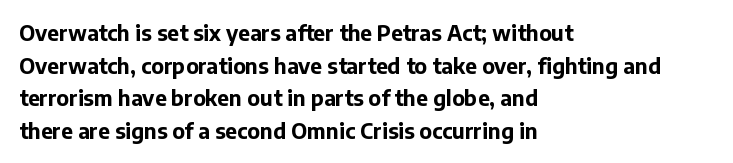
The rendering anchors every line to the left-hand side. In terms of posture, this sample is upright. This sample uses plain, unmodified letter spacing. The gap between lines stays unmarked.
